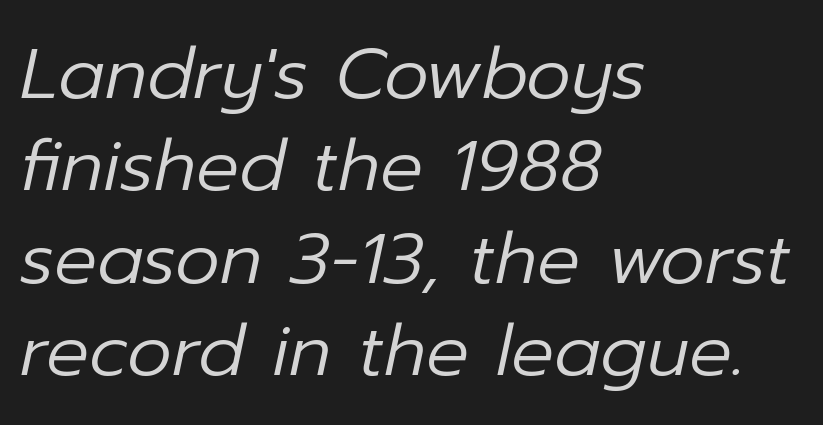
{"italic": "yes", "lean": "right", "slant_degrees": 12, "bold": "no", "weight": "regular", "width": "normal", "stroke_contrast": "low", "x_height": "medium", "monospaced": "no", "underline": "no", "align": "left", "line_spacing": "normal", "line_spacing_ratio": 1.3, "letter_spacing": "normal", "letter_spacing_em": 0.0, "glyph_px": 71}
